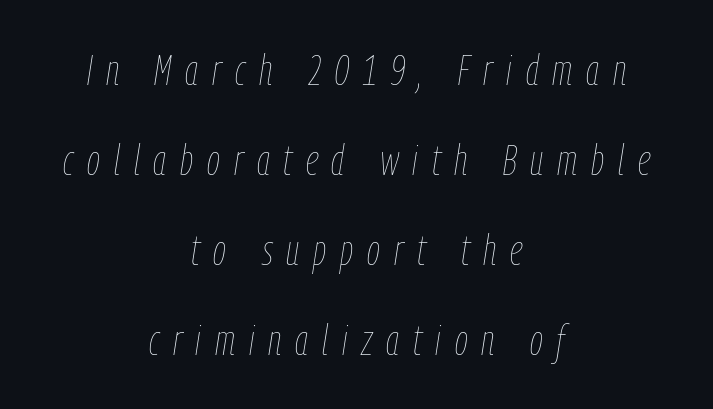
Q: Is the text bold? A: No.
Q: Is the text italic (slanted)? A: Yes, it leans right by about 9 degrees.
Q: Is the text underlined? A: No.
Q: How is the paragraph aligned? A: Centered.
Q: Is the spacing between letters normal or unusually wide? A: Unusually wide.
Q: Is the spacing between lines tight, normal or loose? A: Loose.
Q: Width (condensed, normal, or wide)? A: Condensed.
Q: Stroke contrast? A: Low.
Q: x-height? A: Medium.
Q: Monospaced? A: No.
